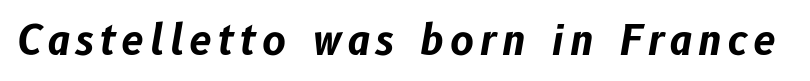
A clean baseline with only descenders dipping below it. Think of a printed novel: that variable character pitch is what you see here. Looking at the ascenders, they clearly lean. Stroke thickness is high; the sample reads as a true bold.
